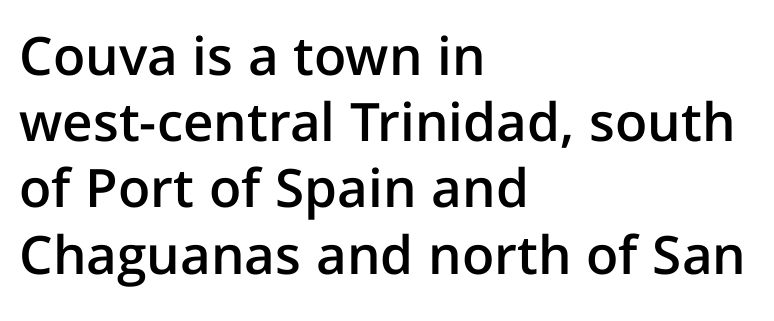
Examine the stroke ends and you'll find no serifs. The paragraph has a hard left edge and a soft right edge. Each row of text sits above clean, open space. The passage shown is typed in a proportional face where columns would drift.
